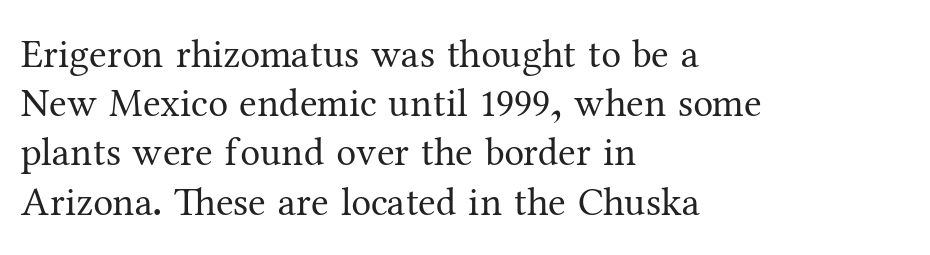
The image shows 40 px regular-weight serif type, upright; set left-aligned, line spacing 1.23x, normal letter spacing, not underlined; medium stroke contrast and a medium x-height.
